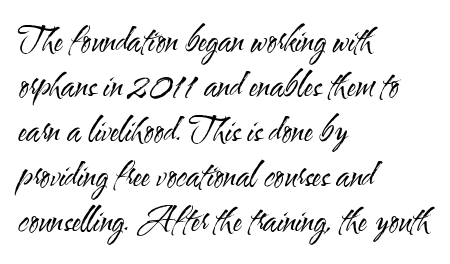
Q: Is the text bold? A: No.
Q: Is the text italic (slanted)? A: Yes.
Q: Is the typeface a serif or a sans-serif typeface? A: Sans-serif.
Q: Is the text underlined? A: No.
Q: How is the paragraph aligned? A: Left-aligned.
Q: Is the spacing between letters normal or unusually wide? A: Normal.
Q: Is the spacing between lines tight, normal or loose? A: Normal.
Q: Width (condensed, normal, or wide)? A: Condensed.
Q: Stroke contrast? A: Medium.
Q: x-height? A: Small.
Q: Monospaced? A: No.
